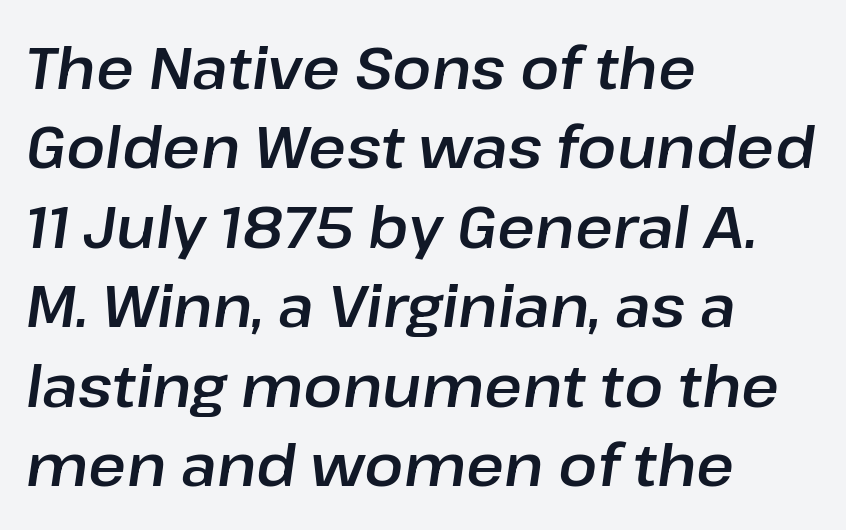
The image shows 58 px text type, italic (leaning right); set left-aligned, normal line spacing (1.37x), normal letter spacing, not underlined; low stroke contrast and a medium x-height.
